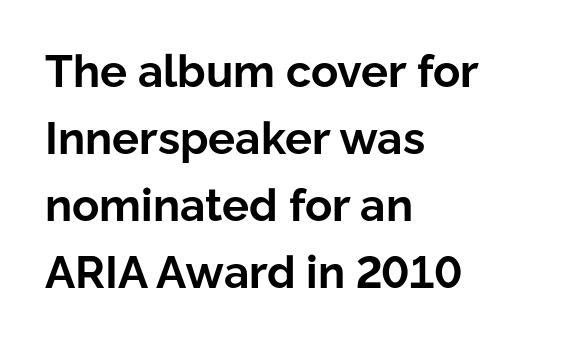
The image shows 45 px bold sans-serif type, upright; set left-aligned, normal line spacing (1.49x), normal letter spacing, not underlined; low stroke contrast and a medium x-height.
